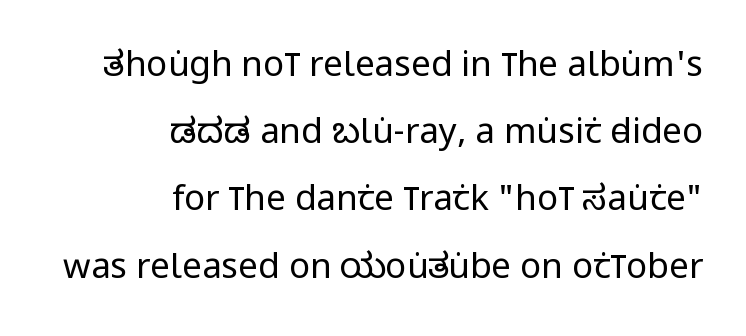
Each letter keeps its own natural width here, so spacing adapts to shape. This sample uses an upright cut, with every glyph sitting square on the baseline. Tracking value appears to be zero — textbook default spacing. The typeface chosen for these lines omits serifs. Interline gaps are noticeably wide in this sample. Stems here are at most as thick as an everyday book face.
